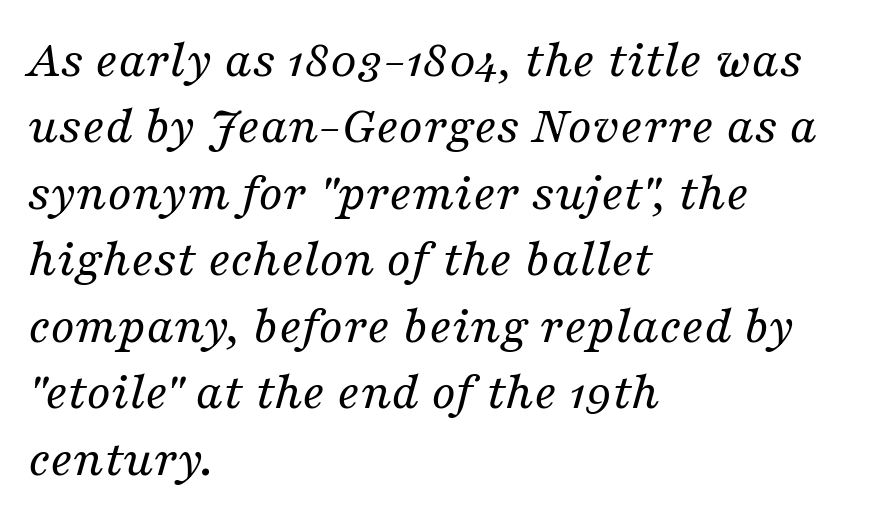
The rag falls on the right side of this text block. The letters advance in unequal steps, a hallmark of proportional type. Each letter's strokes conclude with small projecting serifs. The strokes are not fattened; the text isn't bold. The string is rendered with underlining switched off. A typesetter would mark this as italic.
